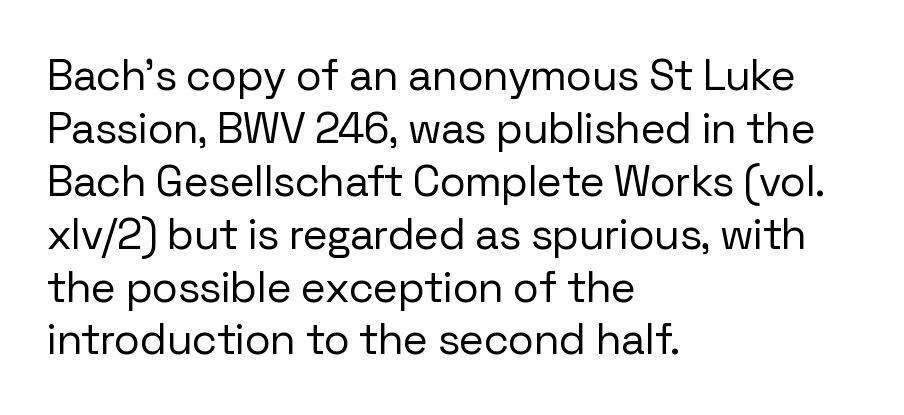
Is the type heavy? It reads as light-to-regular instead. A typesetter would call this proportional, since set widths differ per character. The rendering anchors every line to the left-hand side. Does the lettering tilt? It doesn't — this is upright.
